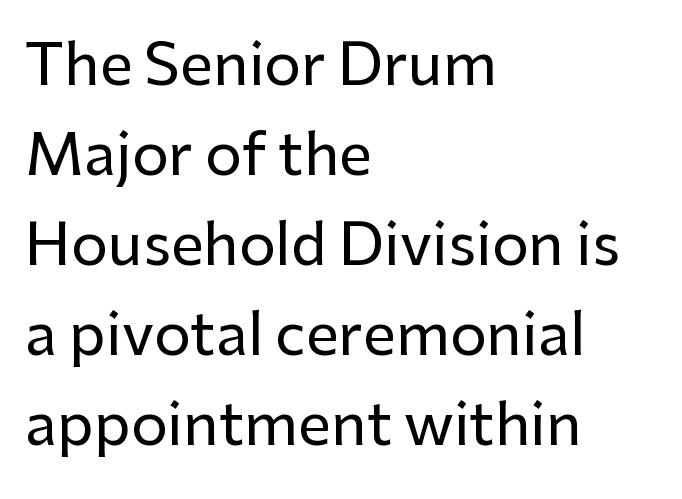
{"serif": "no", "italic": "no", "width": "normal", "stroke_contrast": "low", "x_height": "medium", "monospaced": "no", "underline": "no", "align": "left", "line_spacing": "normal", "line_spacing_ratio": 1.55, "letter_spacing": "normal", "letter_spacing_em": 0.0, "glyph_px": 58}
